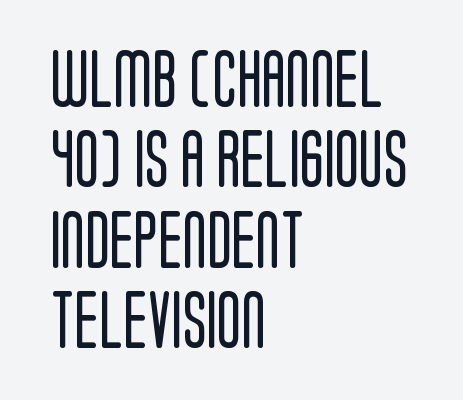
These lines sit exactly where default settings would place them. Character widths vary here, with narrow letters taking less room than wide ones. Between one letter and the next there's only the usual sliver of space. One-word summary of the alignment: left. The baseline area is clear.
